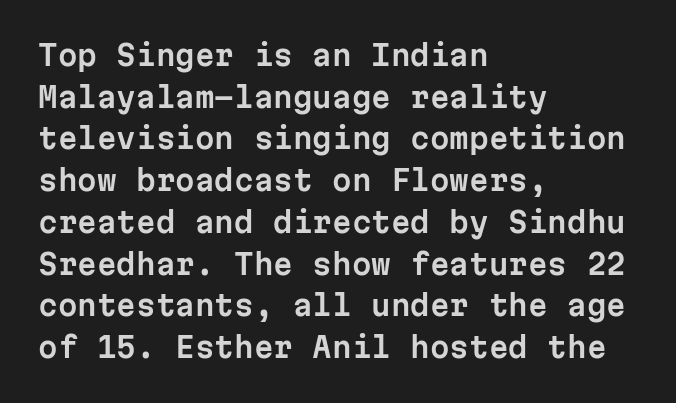
{"serif": "no", "italic": "no", "width": "normal", "stroke_contrast": "low", "x_height": "medium", "monospaced": "yes", "underline": "no", "align": "left", "line_spacing": "normal", "line_spacing_ratio": 1.49, "letter_spacing": "normal", "letter_spacing_em": 0.0, "glyph_px": 28}
